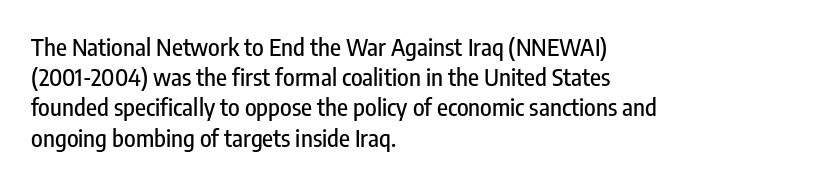
Leading: standard. Ascenders rise straight up at ninety degrees. The text block is weighted toward the left margin, trailing off unevenly rightward. Default kerning and tracking; the words read as compact shapes. Underlining? Definitely not there.
